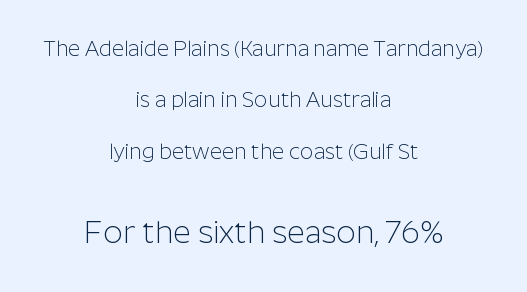
The image shows 31 px light sans-serif type, upright; set centered, loose line spacing (2.45x), normal letter spacing, not underlined; the second (bottom) block is 1.48x larger; low stroke contrast and a medium x-height.
